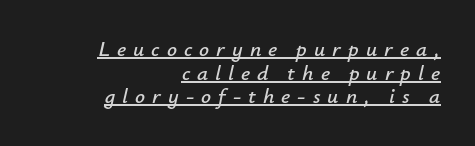
Someone cranked the tracking dial way up on this one. Layout note: lines flush right. The words here are underlined. Slanted lettering throughout. This block would grow much taller if given ordinary leading; it's compressed now.
